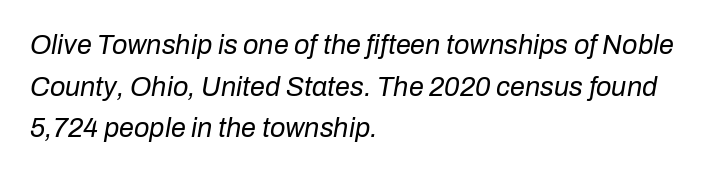
Stems and bowls with no extra thickness — not bold. The setting favours the left margin, as ordinary paragraphs usually do. If you measured baseline to baseline, you'd find a middling distance. This is oblique type, the kind used for emphasis or titles. The baseline area is clear. Words appear dense and cohesive because spacing is normal.
